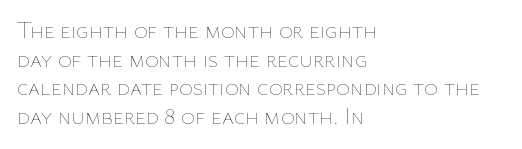
The image shows 23 px text type, upright; set left-aligned, normal line spacing (1.25x), normal letter spacing, not underlined.
